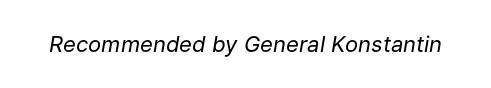
{"italic": "yes", "lean": "right", "slant_degrees": 9, "bold": "no", "underline": "no", "letter_spacing": "normal", "letter_spacing_em": 0.0, "glyph_px": 22}
